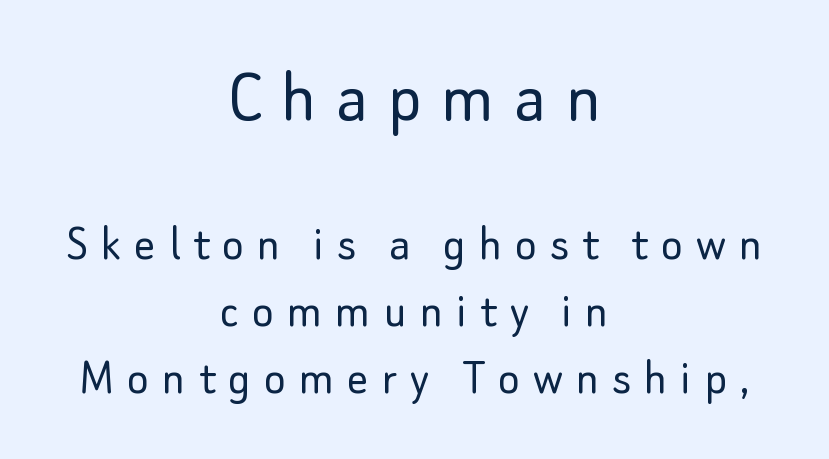
Q: Is the text bold? A: No.
Q: Is the text italic (slanted)? A: No, it is upright.
Q: Is the typeface a serif or a sans-serif typeface? A: Sans-serif.
Q: Is the text underlined? A: No.
Q: How is the paragraph aligned? A: Centered.
Q: Is the spacing between letters normal or unusually wide? A: Unusually wide.
Q: Is the spacing between lines tight, normal or loose? A: Normal.
Q: Which block of text is set in a larger size, the first (top) or the second (bottom)? A: The first (top) one.
Q: Width (condensed, normal, or wide)? A: Normal.
Q: Stroke contrast? A: Low.
Q: x-height? A: Small.
Q: Monospaced? A: No.
